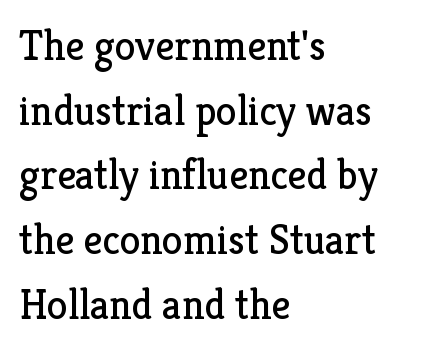
A quiet, ordinary-to-light weight characterises the typeface. Nobody touched the tracking dial on this one. Leading matches the norm, producing a regular column. Italic: no, the glyphs are upright roman. The space directly below the letters is spotless. Is this a sans? No — the strokes have serifs.
